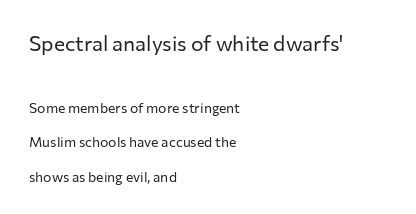
A student would call this left alignment; a typographer would say flush left, rag right. Words float on clear page, feet unadorned. The upper block of text is set noticeably larger than the block beneath it. No heavy texture on the line: the type isn't bold. A roman cut, with each character standing at attention. Honestly, the rows look like they've been pulled way apart.
